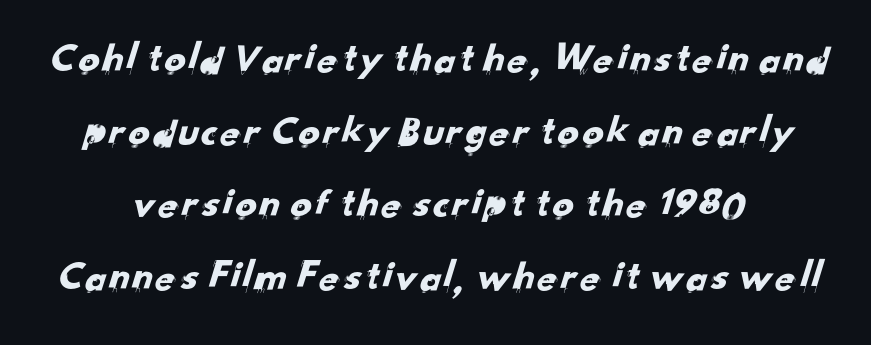
{"serif": "no", "width": "normal", "stroke_contrast": "low", "x_height": "small", "monospaced": "no", "underline": "no", "align": "center", "line_spacing_ratio": 1.73, "letter_spacing": "normal", "letter_spacing_em": 0.0, "glyph_px": 42}
